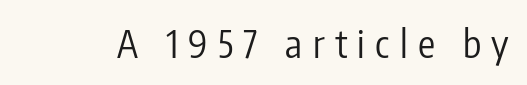
{"serif": "no", "italic": "no", "bold": "no", "weight": "regular", "width": "condensed", "stroke_contrast": "low", "x_height": "medium", "monospaced": "no", "underline": "no", "letter_spacing": "wide", "letter_spacing_em": 0.27, "glyph_px": 38}
